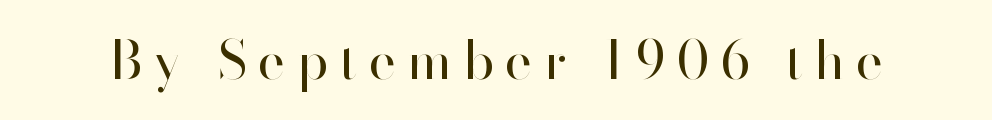
{"serif": "no", "italic": "no", "bold": "no", "weight": "regular", "width": "normal", "stroke_contrast": "high", "x_height": "small", "monospaced": "no", "underline": "no", "letter_spacing": "wide", "letter_spacing_em": 0.22, "glyph_px": 52}
